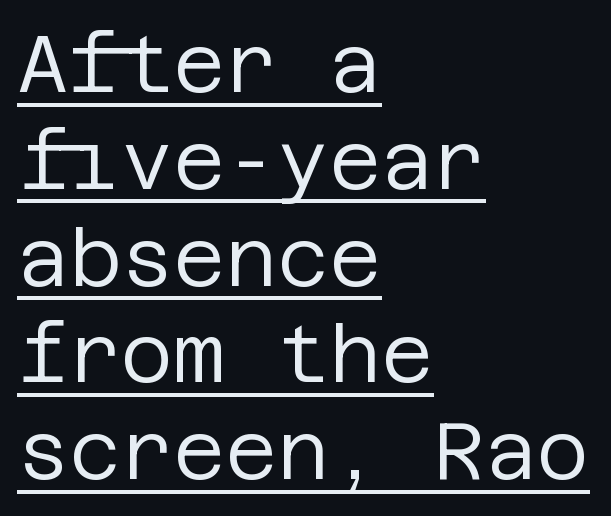
{"serif": "no", "italic": "no", "bold": "no", "weight": "regular", "width": "normal", "stroke_contrast": "low", "x_height": "large", "underline": "yes", "align": "left", "line_spacing_ratio": 1.21, "letter_spacing": "normal", "letter_spacing_em": 0.0, "glyph_px": 80}
